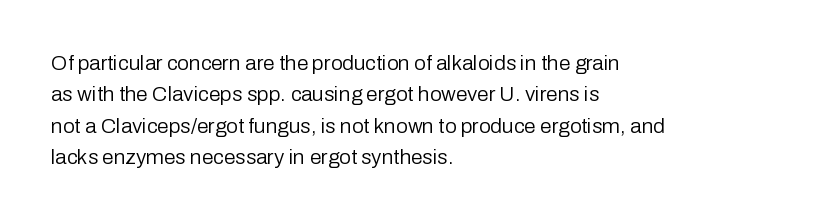
The image shows 21 px text type, upright; set left-aligned, normal line spacing (1.49x), normal letter spacing, not underlined.
